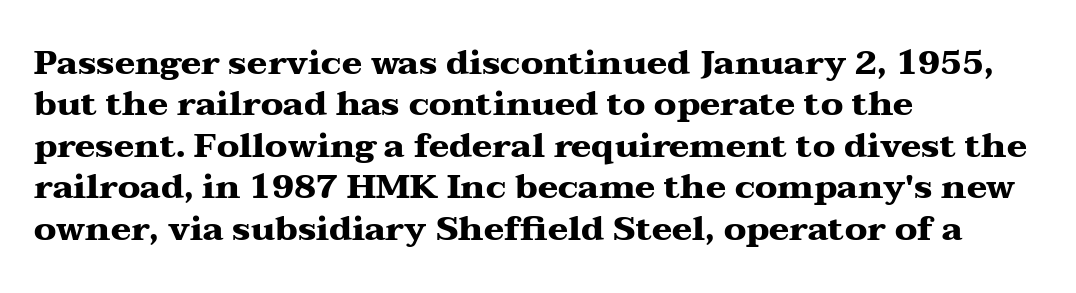
Decoration check: the copy has no underline. Italic: no, the glyphs are upright roman. Standard letterfit; no display-style spreading of the glyphs. Notice how thick the strokes are: this is what a full bold looks like. Alignment: flush left.
